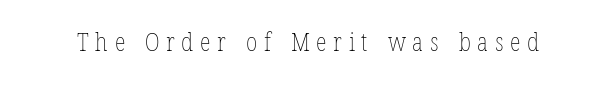
Tracking value appears strongly positive — letters spread wide. The typesetting does not lean heavy: it is not bold. Style check: upright. The area under the type is left untouched.
